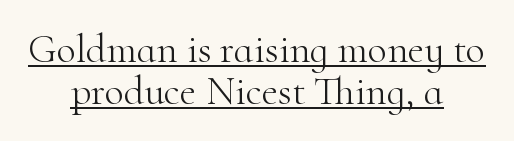
The passage shown is underscored from start to finish. The face looks like a standard text weight, possibly lighter. No extra tracking has been applied to these lines. Does the type have serifs? Yes, each stem ends in a small foot. The face used here is proportionally spaced, like ordinary book or web type. The rendering uses a small line-height, squeezing the rows.
